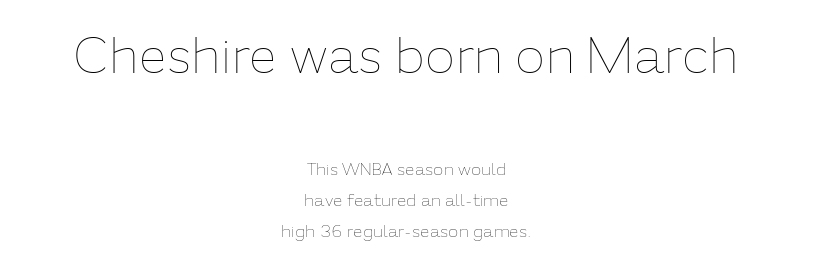
Q: Is the text bold? A: No.
Q: Is the text italic (slanted)? A: No, it is upright.
Q: Is the text underlined? A: No.
Q: How is the paragraph aligned? A: Centered.
Q: Is the spacing between letters normal or unusually wide? A: Normal.
Q: Which block of text is set in a larger size, the first (top) or the second (bottom)? A: The first (top) one.
Q: Width (condensed, normal, or wide)? A: Normal.
Q: Stroke contrast? A: Low.
Q: x-height? A: Medium.
Q: Monospaced? A: No.
